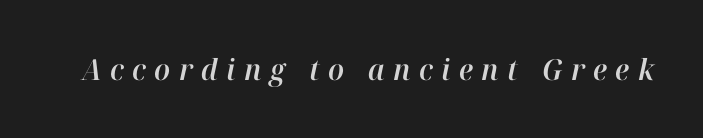
Q: Is the text italic (slanted)? A: Yes, it leans right by about 12 degrees.
Q: Is the text underlined? A: No.
Q: Is the spacing between letters normal or unusually wide? A: Unusually wide.
Q: Width (condensed, normal, or wide)? A: Normal.
Q: Stroke contrast? A: High.
Q: x-height? A: Medium.
Q: Monospaced? A: No.
